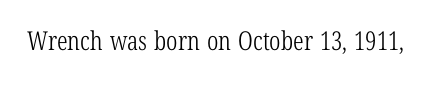
A roman cut, with each character standing at attention. Decoration check: the copy has no underline. The gaps between neighbouring characters are ordinary and unremarkable. Bold? No — there's no thickening of the strokes.
